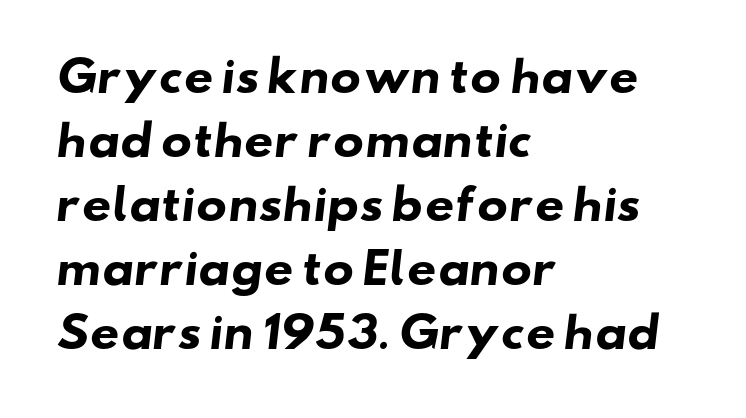
The image shows 41 px heavy, wide sans-serif type; set left-aligned, normal line spacing (1.56x), normal letter spacing, not underlined; low stroke contrast and a small x-height.
